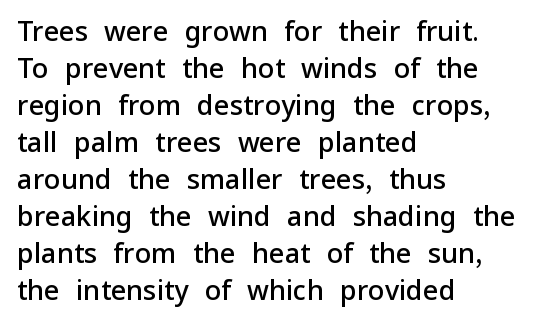
Nobody touched the tracking dial on this one. The space between consecutive lines is moderate. The area under the type is left untouched. Posture: straight, roman, zero tilt. The glyphs have the mass of a demibold cut, below bold.
